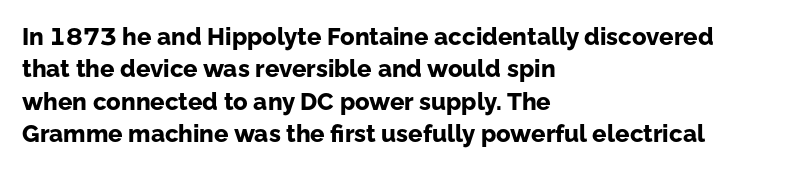
Q: Is the text bold? A: Yes.
Q: Is the text italic (slanted)? A: No, it is upright.
Q: Is the text underlined? A: No.
Q: How is the paragraph aligned? A: Left-aligned.
Q: Is the spacing between letters normal or unusually wide? A: Normal.
Q: Is the spacing between lines tight, normal or loose? A: Normal.
